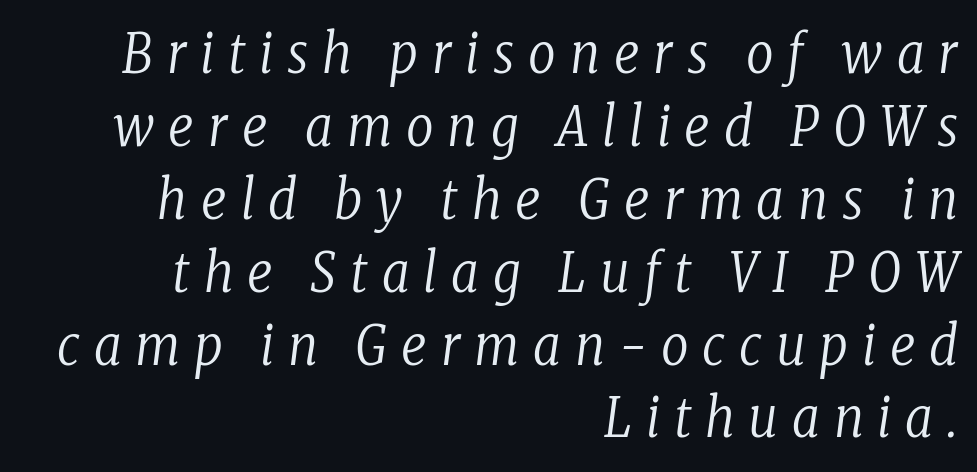
Students, observe: this is what conventionally led text looks like. Letterform terminals end in serifs throughout the passage. Beneath every word, the page is bare. Casual observation: everything's shoved over to the right. A typesetter would mark this as italic. The letterforms sit at book weight or below.
